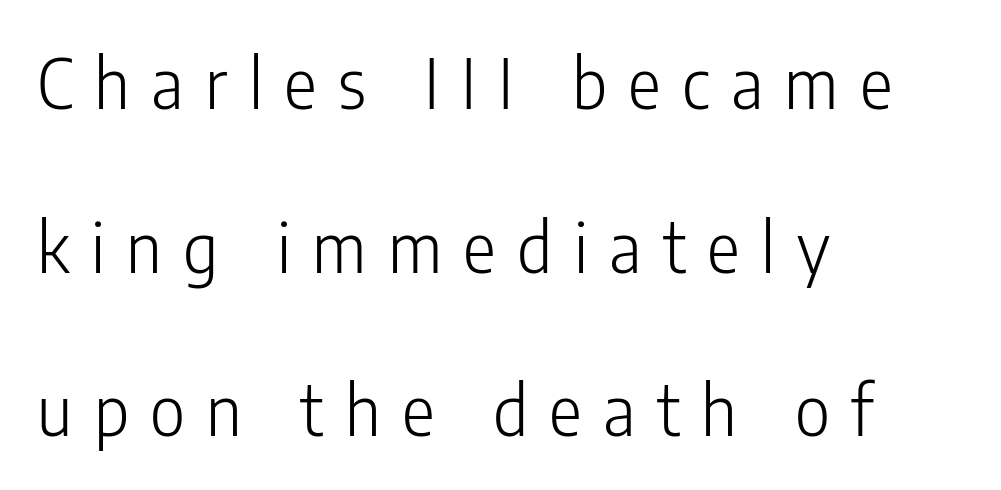
Rows of type keep a wide berth in the vertical direction. This sample has the flowing, uneven cadence of proportional lettering. Each stroke keeps to a modest, everyday thickness or less. Does the lettering tilt? It doesn't — this is upright. The letterforms stand isolated, each surrounded by extra space.
